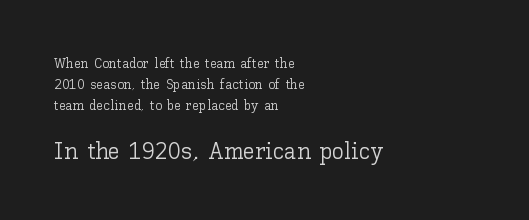
Q: Is the text bold? A: No.
Q: Is the text italic (slanted)? A: No, it is upright.
Q: Is the text underlined? A: No.
Q: How is the paragraph aligned? A: Left-aligned.
Q: Is the spacing between letters normal or unusually wide? A: Normal.
Q: Is the spacing between lines tight, normal or loose? A: Normal.
Q: Which block of text is set in a larger size, the first (top) or the second (bottom)? A: The second (bottom) one.
